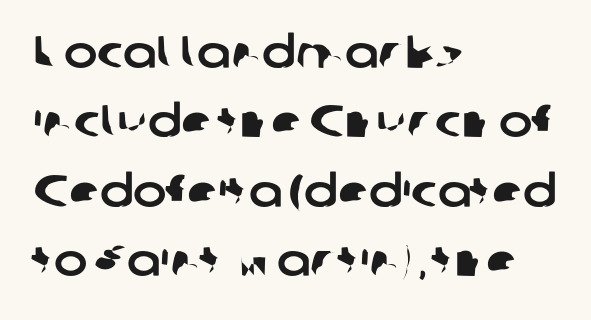
Q: Is the typeface a serif or a sans-serif typeface? A: Sans-serif.
Q: Is the text underlined? A: No.
Q: How is the paragraph aligned? A: Left-aligned.
Q: Is the spacing between letters normal or unusually wide? A: Normal.
Q: Is the spacing between lines tight, normal or loose? A: Normal.
Q: Width (condensed, normal, or wide)? A: Normal.
Q: Stroke contrast? A: Low.
Q: x-height? A: Medium.
Q: Monospaced? A: No.
